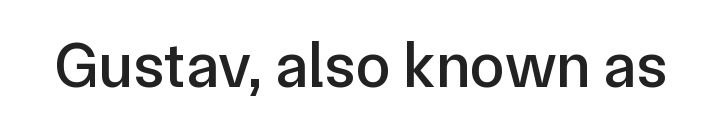
The image shows 64 px sans-serif type, upright; set normal letter spacing, not underlined; low stroke contrast and a medium x-height.
